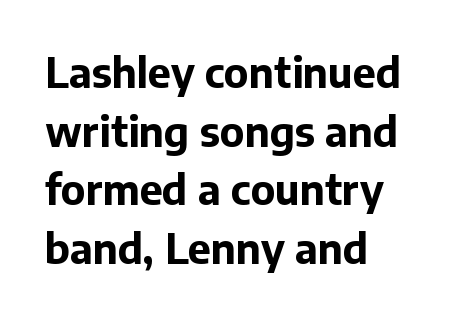
How heavy is the stroke? Heavy — this is a bold. Notice how descenders clear the ascenders below comfortably — that's standard leading. Each letter keeps its own natural width here, so spacing adapts to shape. Short and long lines alike share a common starting point at left.
